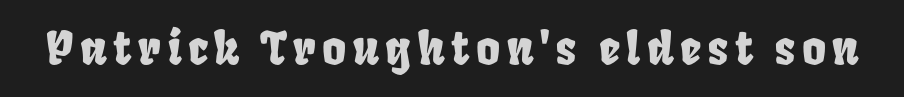
No word sits above an underline. Note the varied advance widths — an 'i' is clearly narrower than an 'm'.
